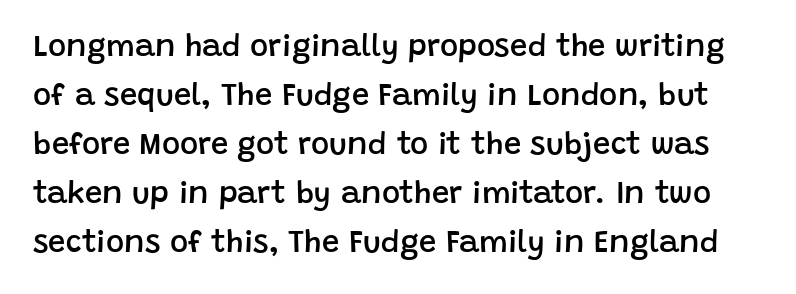
Think of a printed novel: that variable character pitch is what you see here. If you measured baseline to baseline, you'd find a middling distance. The passage shown is typeset with a sans-serif family. The lettering holds an erect, upright posture throughout.
